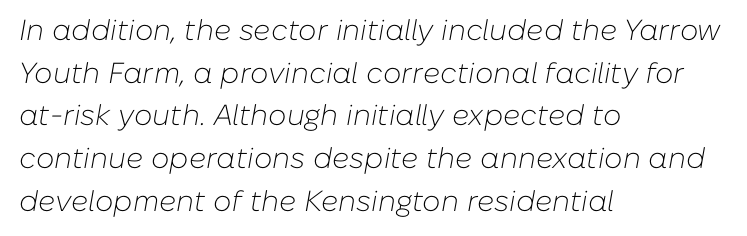
Just letters on the line, the space beneath them empty. What stands out about the letter spacing? Nothing — it is the standard amount. The vertical gap from one line to the next is medium. Compared with a centered layout, this one pins lines to the left instead. The font sits on the lighter half of the weight spectrum, regular included. Tall strokes in this sample are angled rather than plumb.
